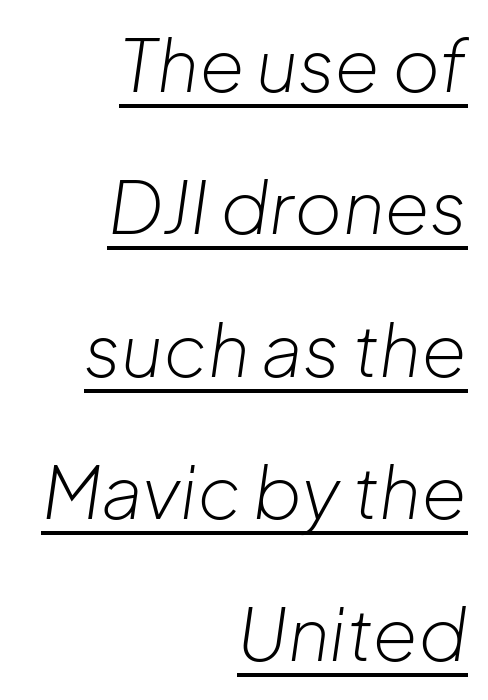
The image shows 73 px light type, italic (leaning right); set right-aligned, loose line spacing (1.95x), normal letter spacing, underlined; low stroke contrast and a medium x-height.
